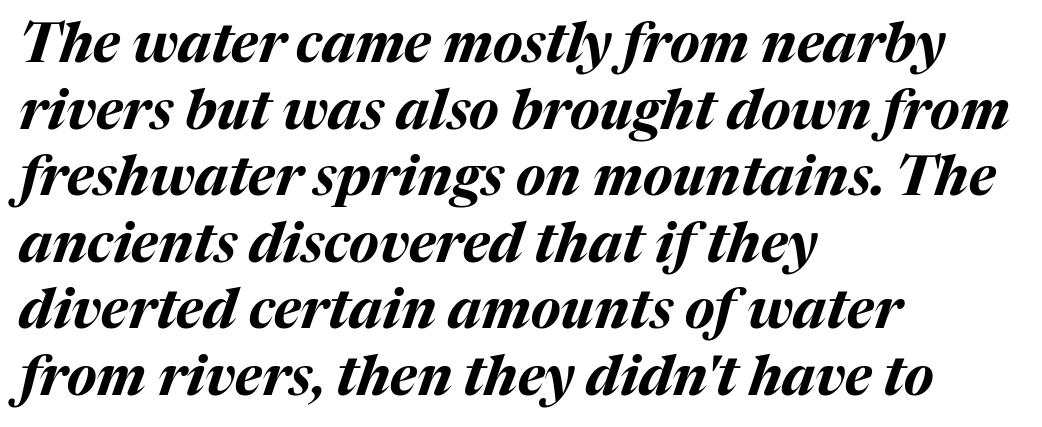
Q: Is the text bold? A: Yes.
Q: Is the text italic (slanted)? A: Yes, it leans right by about 17 degrees.
Q: Is the text underlined? A: No.
Q: How is the paragraph aligned? A: Left-aligned.
Q: Is the spacing between letters normal or unusually wide? A: Normal.
Q: Width (condensed, normal, or wide)? A: Normal.
Q: Stroke contrast? A: Medium.
Q: x-height? A: Medium.
Q: Monospaced? A: No.
